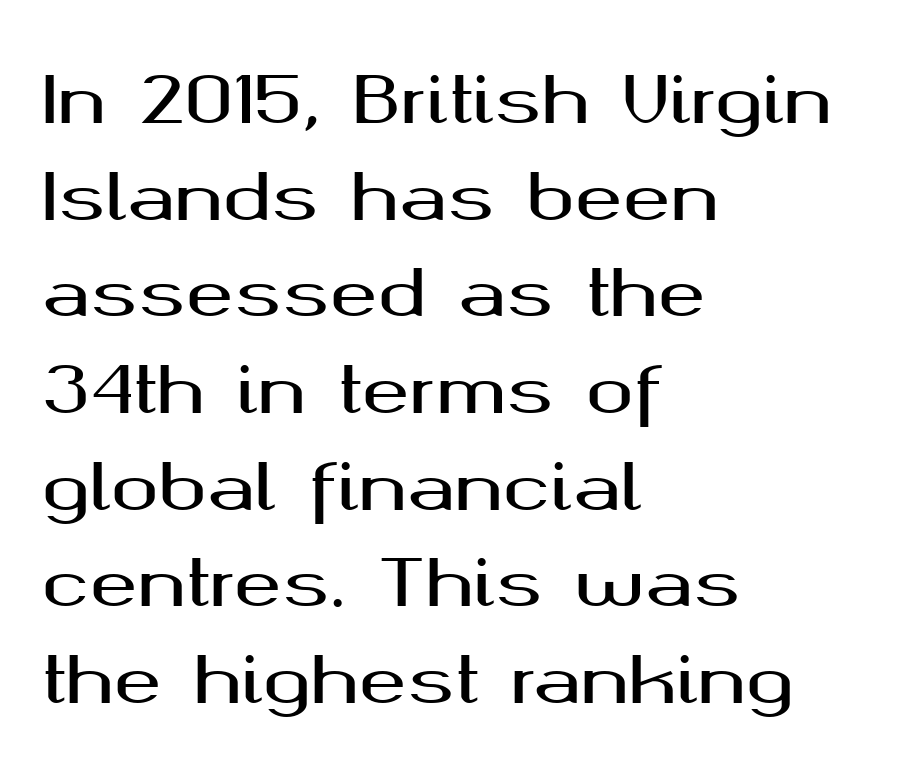
{"serif": "no", "italic": "no", "width": "wide", "stroke_contrast": "medium", "x_height": "medium", "monospaced": "no", "underline": "no", "align": "left", "line_spacing": "normal", "line_spacing_ratio": 1.51, "letter_spacing": "normal", "letter_spacing_em": 0.0, "glyph_px": 64}
